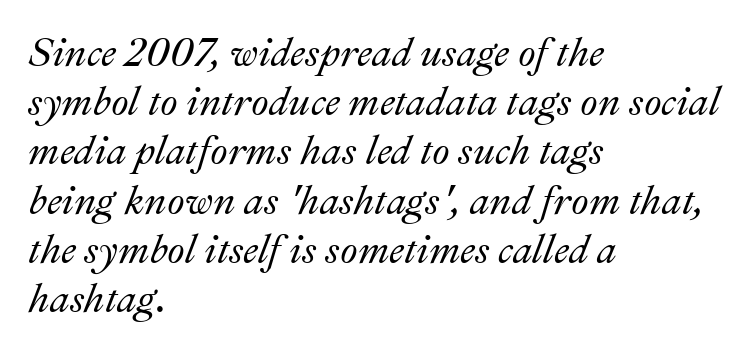
{"italic": "yes", "lean": "right", "slant_degrees": 22, "width": "normal", "stroke_contrast": "medium", "x_height": "small", "monospaced": "no", "underline": "no", "align": "left", "line_spacing_ratio": 1.23, "letter_spacing": "normal", "letter_spacing_em": 0.0, "glyph_px": 40}
